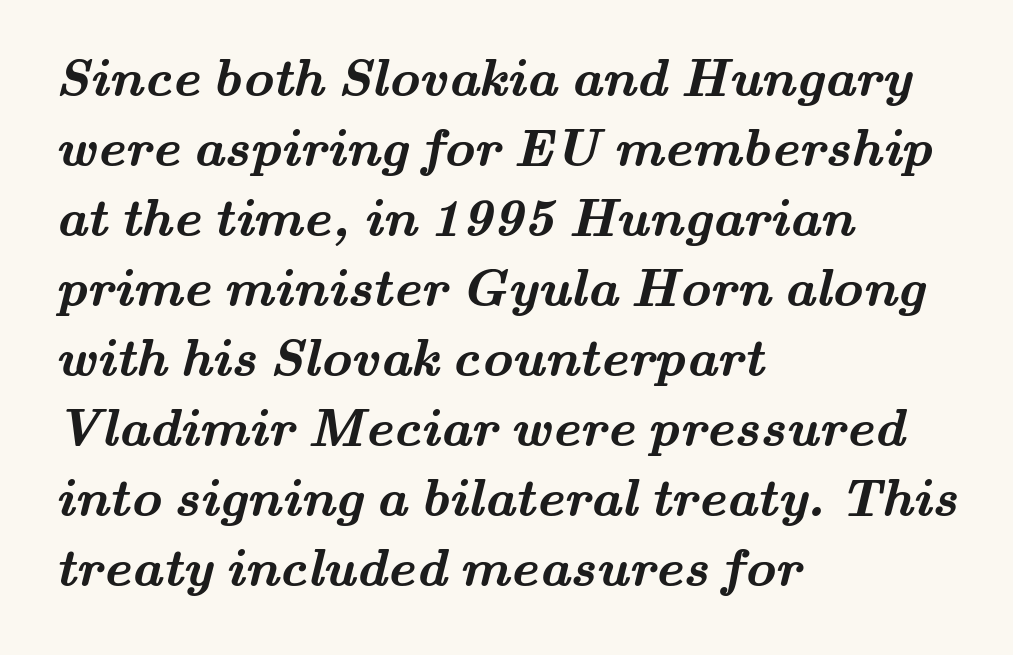
{"serif": "yes", "bold": "yes", "weight": "semibold", "width": "wide", "stroke_contrast": "medium", "x_height": "small", "monospaced": "no", "underline": "no", "align": "left", "line_spacing": "normal", "line_spacing_ratio": 1.32, "letter_spacing": "normal", "letter_spacing_em": 0.0, "glyph_px": 53}
